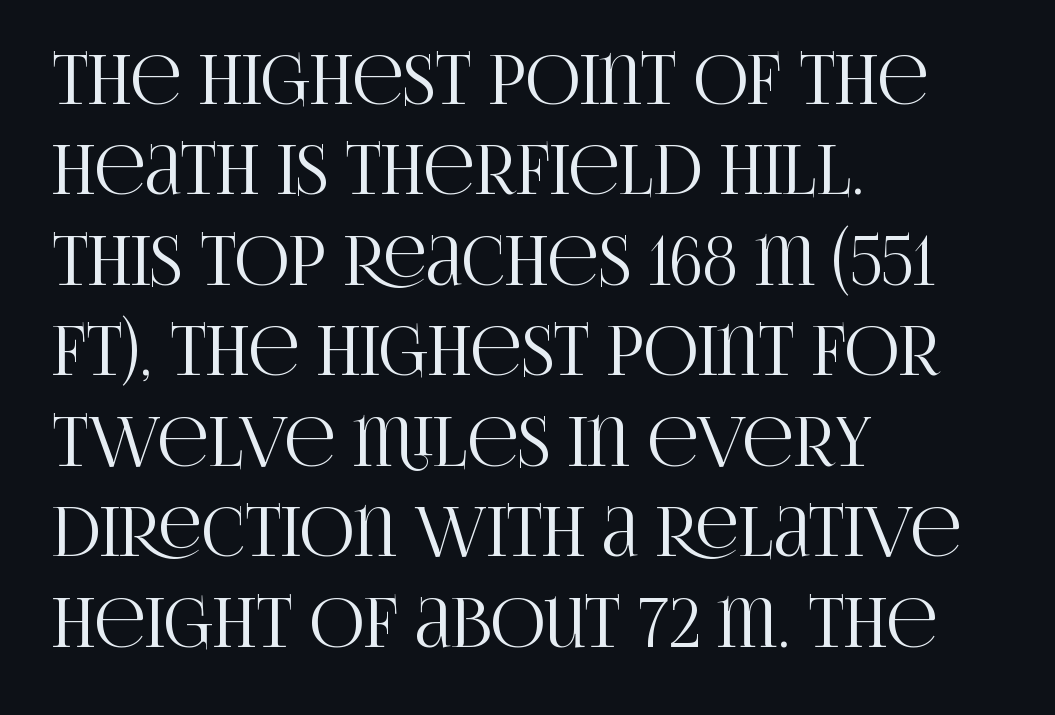
The space directly below the letters is spotless. The designer went with a serif here, giving each stem small feet. Visually the block forms a straight wall on the left and a jagged coastline on the right. How are the letters spaced? Ordinarily, with no added tracking. Summary of vertical rhythm: regular, with standard interline spacing.
